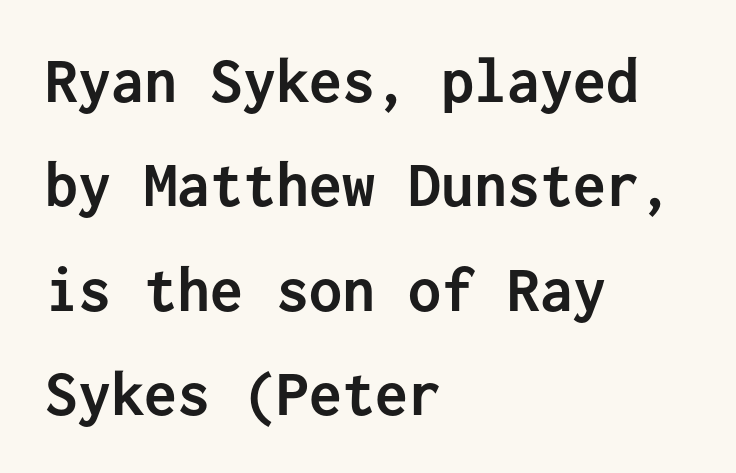
The image shows 66 px semibold sans-serif type, upright, monospaced; set left-aligned, normal line spacing (1.58x), normal letter spacing, not underlined; low stroke contrast and a medium x-height.
